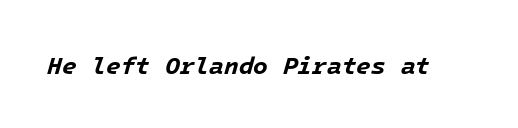
Default kerning and tracking; the words read as compact shapes. Slant detected: the letters are inclined. Plenty of ink on the page — the face is bold. Plain, unruled lines of type.
